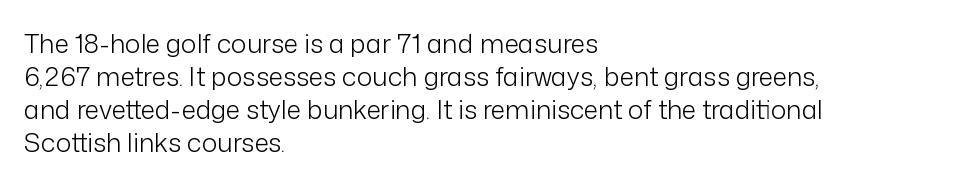
When letters stand straight like this, we call the style roman or upright. These lines sit exactly where default settings would place them. Students, note that the glyphs here touch the page at normal intervals. The passage shown is not bold in any degree. In CSS terms this would be text-align: left. Underlining? Definitely not there.
